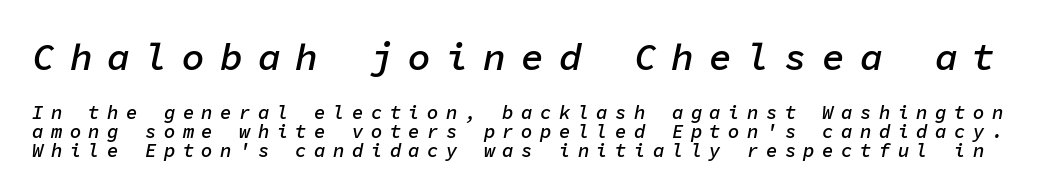
Q: Is the text bold? A: Semi-bold.
Q: Is the text italic (slanted)? A: Yes, it leans right by about 11 degrees.
Q: Is the text underlined? A: No.
Q: Is the spacing between letters normal or unusually wide? A: Unusually wide.
Q: Is the spacing between lines tight, normal or loose? A: Tight.
Q: Which block of text is set in a larger size, the first (top) or the second (bottom)? A: The first (top) one.
Q: Width (condensed, normal, or wide)? A: Normal.
Q: Stroke contrast? A: Low.
Q: x-height? A: Medium.
Q: Monospaced? A: Yes.
